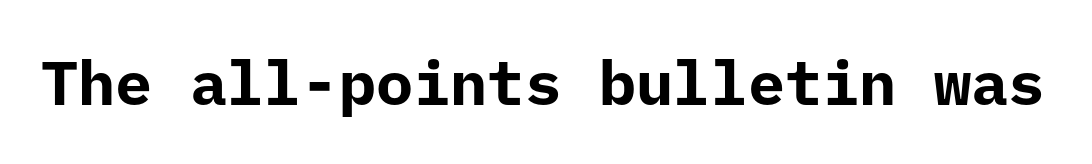
{"serif": "no", "italic": "no", "bold": "yes", "weight": "bold", "width": "normal", "stroke_contrast": "low", "x_height": "medium", "monospaced": "yes", "underline": "no", "letter_spacing": "normal", "letter_spacing_em": 0.0, "glyph_px": 62}
